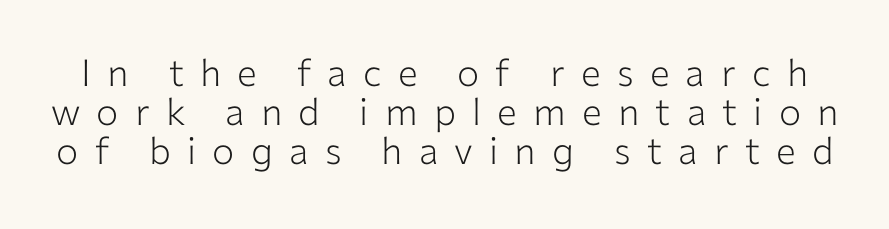
The image shows 37 px light sans-serif type, upright; set tight line spacing (1.06x), unusually wide letter spacing (+0.44 em), not underlined; low stroke contrast and a medium x-height.
